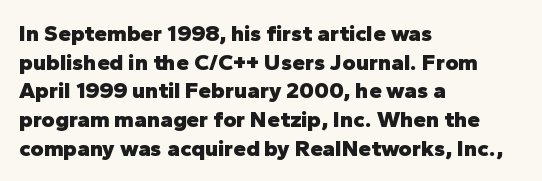
{"italic": "no", "bold": "yes", "underline": "no", "align": "left", "line_spacing": "normal", "line_spacing_ratio": 1.25, "letter_spacing": "normal", "letter_spacing_em": 0.0, "glyph_px": 23}
